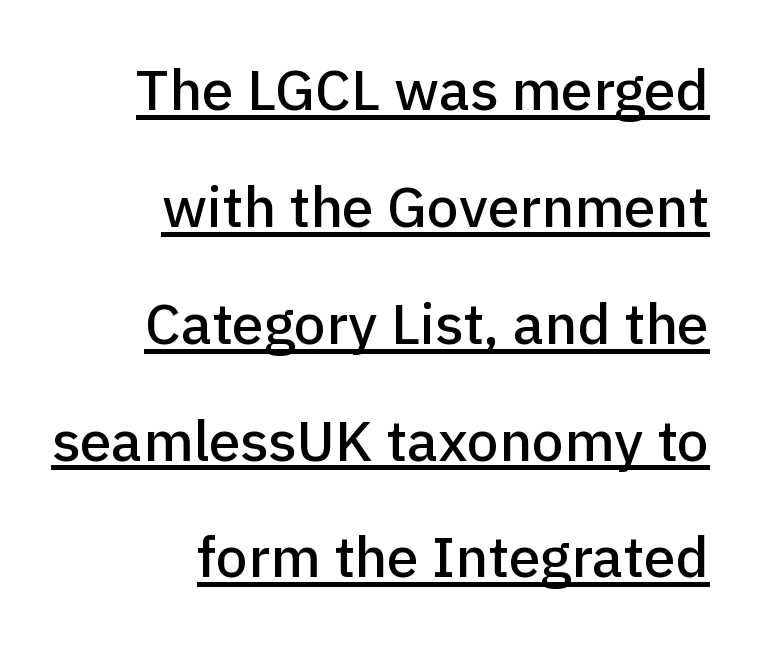
{"serif": "no", "italic": "no", "width": "normal", "stroke_contrast": "low", "x_height": "medium", "monospaced": "no", "underline": "yes", "align": "right", "line_spacing": "loose", "line_spacing_ratio": 2.05, "letter_spacing": "normal", "letter_spacing_em": 0.0, "glyph_px": 57}
